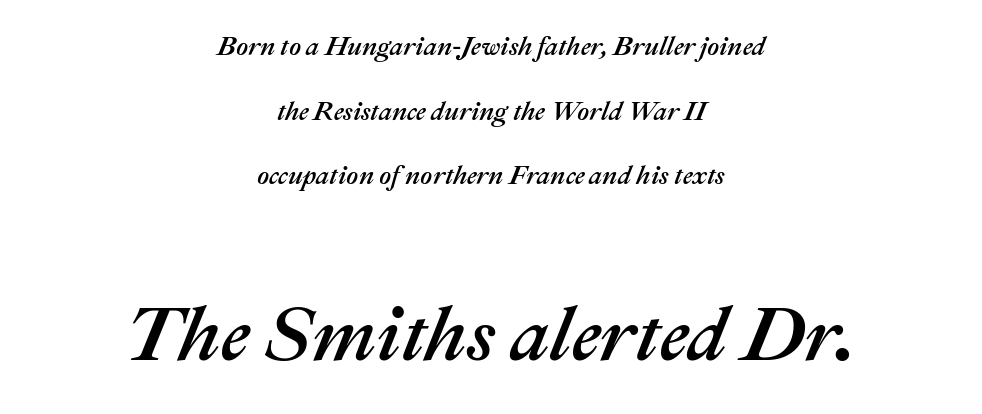
Alignment: centered. Yep, that's italic — everything's leaning. The words here are not underlined. The space between consecutive lines is lavish.
